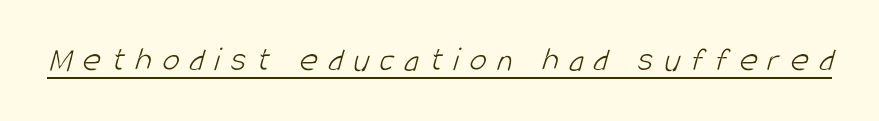
The image shows 35 px light, condensed sans-serif type; set unusually wide letter spacing (+0.3 em), underlined; low stroke contrast and a large x-height.
